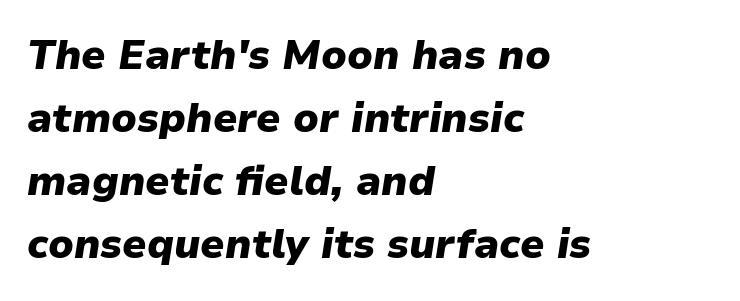
{"italic": "yes", "lean": "right", "slant_degrees": 9, "bold": "yes", "weight": "heavy", "width": "normal", "stroke_contrast": "low", "x_height": "medium", "monospaced": "no", "underline": "no", "align": "left", "line_spacing": "normal", "line_spacing_ratio": 1.54, "letter_spacing": "normal", "letter_spacing_em": 0.0, "glyph_px": 41}
